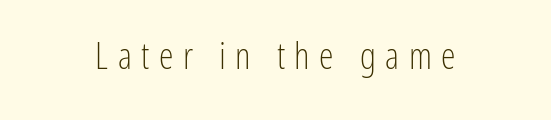
The image shows 37 px light, condensed sans-serif type, upright; set centered, unusually wide letter spacing (+0.26 em), not underlined; low stroke contrast and a medium x-height.
